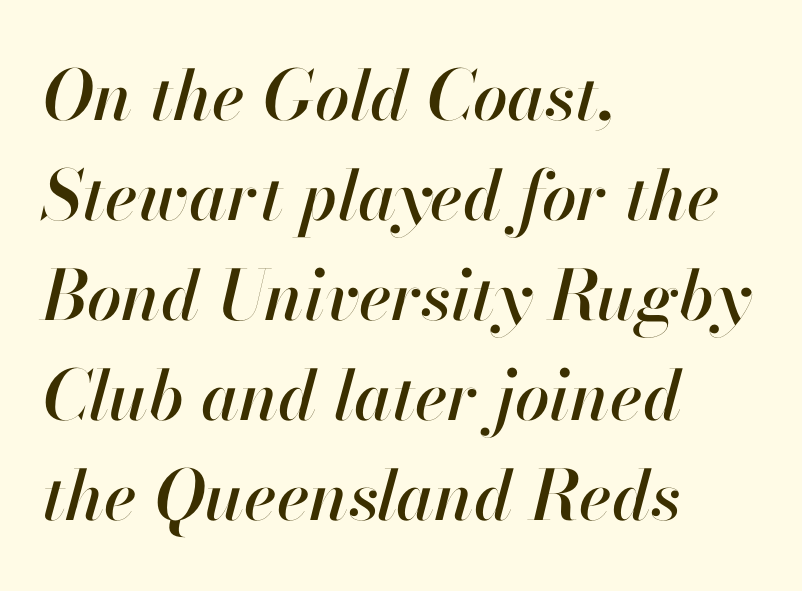
The image shows 69 px text type, italic (leaning right); set left-aligned, normal line spacing (1.45x), normal letter spacing, not underlined; high stroke contrast and a small x-height.
